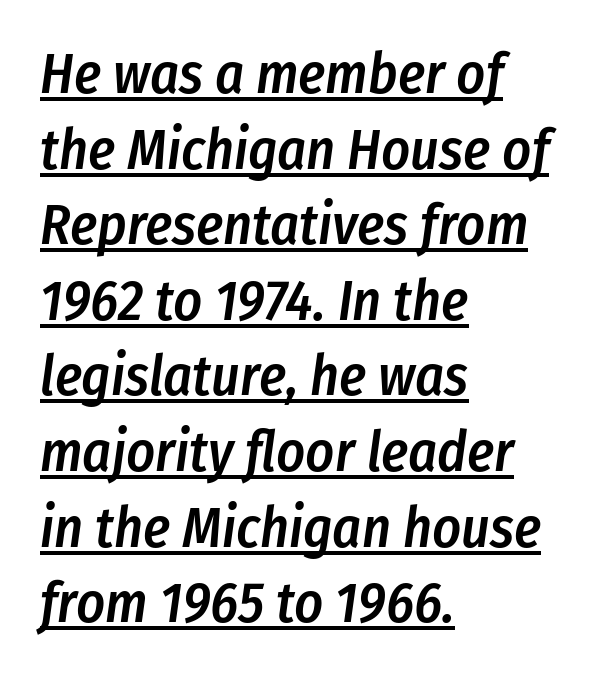
{"italic": "yes", "lean": "right", "slant_degrees": 8, "bold": "semi", "weight": "semibold", "width": "condensed", "stroke_contrast": "low", "x_height": "medium", "monospaced": "no", "underline": "yes", "align": "left", "line_spacing": "normal", "line_spacing_ratio": 1.35, "letter_spacing": "normal", "letter_spacing_em": 0.0, "glyph_px": 56}
